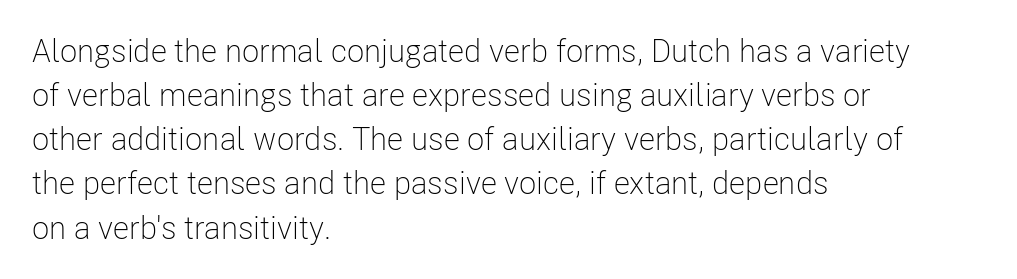
The line-height multiplier appears to be the usual default. A typesetter would label this face a sans. The lines are quadded left. Posture: vertical.
